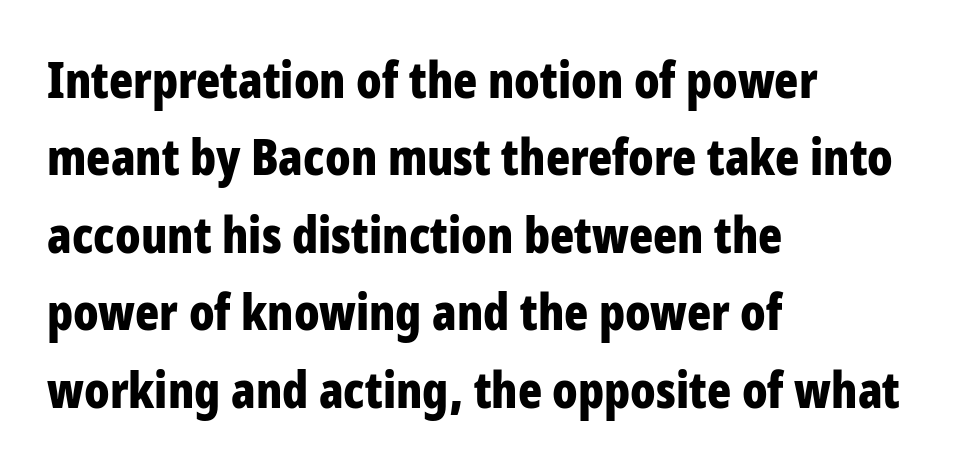
Q: Is the text bold? A: Yes.
Q: Is the text italic (slanted)? A: No, it is upright.
Q: Is the typeface a serif or a sans-serif typeface? A: Sans-serif.
Q: Is the text underlined? A: No.
Q: How is the paragraph aligned? A: Left-aligned.
Q: Is the spacing between letters normal or unusually wide? A: Normal.
Q: Is the spacing between lines tight, normal or loose? A: Normal.
Q: Width (condensed, normal, or wide)? A: Condensed.
Q: Stroke contrast? A: Low.
Q: x-height? A: Large.
Q: Monospaced? A: No.
